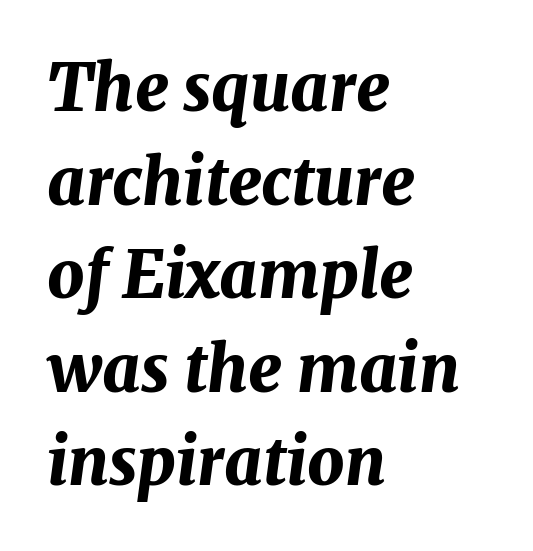
Any mark beneath the type? The region is blank. The whole block is typeset with a tilt. Looks like regular typesetting: each glyph gets only the width it needs. The leading is moderate, giving the passage an even texture. Compared with an ordinary text face, these strokes are far heavier — a full bold. Alignment: flush left.
